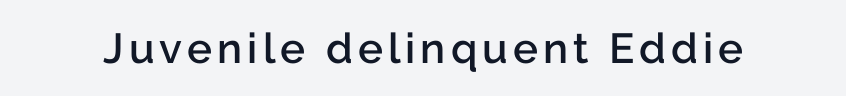
Q: Is the text bold? A: Semi-bold.
Q: Is the text italic (slanted)? A: No, it is upright.
Q: Is the typeface a serif or a sans-serif typeface? A: Sans-serif.
Q: Is the text underlined? A: No.
Q: Width (condensed, normal, or wide)? A: Normal.
Q: Stroke contrast? A: Low.
Q: x-height? A: Medium.
Q: Monospaced? A: No.
